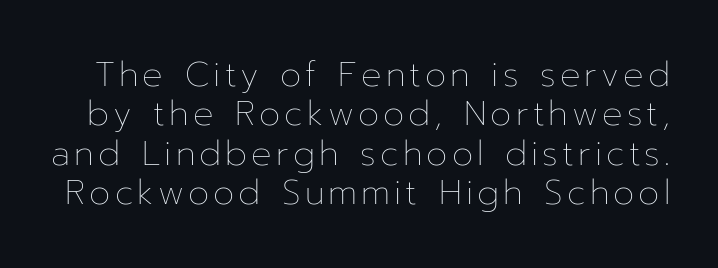
Q: Is the text bold? A: No.
Q: Is the text italic (slanted)? A: No, it is upright.
Q: Is the text underlined? A: No.
Q: Width (condensed, normal, or wide)? A: Normal.
Q: Stroke contrast? A: Low.
Q: x-height? A: Medium.
Q: Monospaced? A: No.
